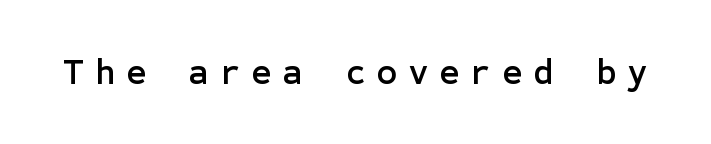
Q: Is the text italic (slanted)? A: No, it is upright.
Q: Is the typeface a serif or a sans-serif typeface? A: Sans-serif.
Q: Is the text underlined? A: No.
Q: Is the spacing between letters normal or unusually wide? A: Unusually wide.
Q: Width (condensed, normal, or wide)? A: Normal.
Q: Stroke contrast? A: Low.
Q: x-height? A: Medium.
